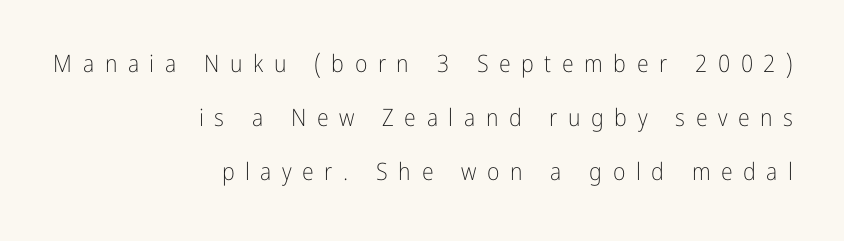
Q: Is the text bold? A: No.
Q: Is the text italic (slanted)? A: No, it is upright.
Q: Is the text underlined? A: No.
Q: How is the paragraph aligned? A: Right-aligned.
Q: Is the spacing between letters normal or unusually wide? A: Unusually wide.
Q: Is the spacing between lines tight, normal or loose? A: Loose.
